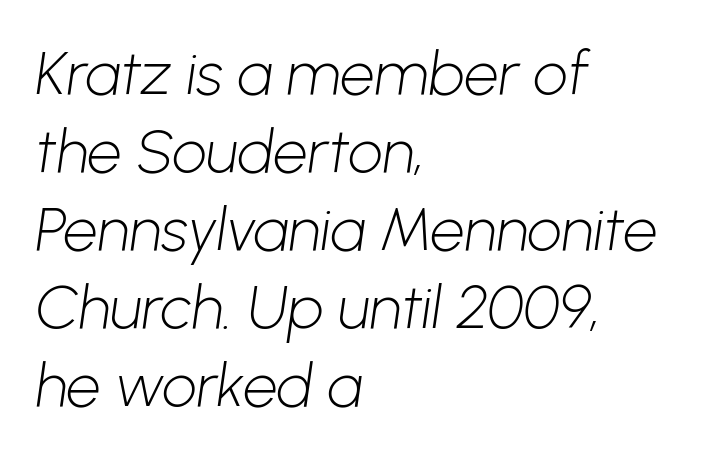
The image shows 61 px light sans-serif type; set left-aligned, normal line spacing (1.28x), normal letter spacing, not underlined; low stroke contrast and a medium x-height.
